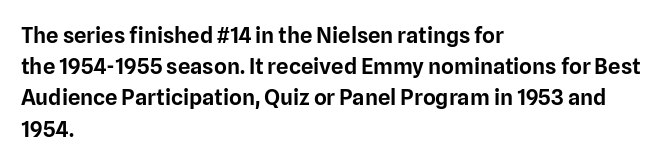
The image shows 22 px text type, upright; set left-aligned, normal line spacing (1.42x), normal letter spacing, not underlined.
